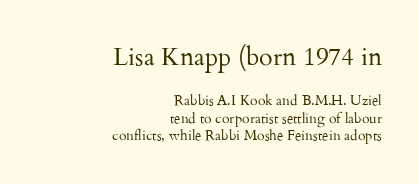
{"italic": "no", "bold": "no", "underline": "no", "align": "right", "line_spacing": "normal", "line_spacing_ratio": 1.27, "letter_spacing": "normal", "letter_spacing_em": 0.0, "larger_block": "first", "size_ratio": 1.79, "glyph_px": 25}
